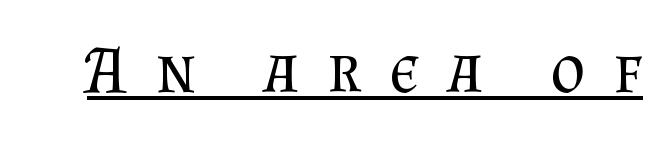
{"serif": "yes", "italic": "no", "bold": "no", "weight": "regular", "width": "normal", "stroke_contrast": "medium", "x_height": "small", "monospaced": "no", "underline": "yes", "letter_spacing": "wide", "letter_spacing_em": 0.41, "glyph_px": 67}
